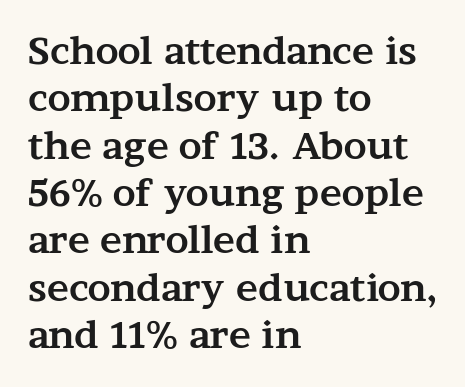
The sample has been set heavy, in full bold. Anything drawn beneath the words? Only blank space. Typographically, this falls in the serif category. Horizontal bands of white between lines are of average thickness. Visually the block forms a straight wall on the left and a jagged coastline on the right.
